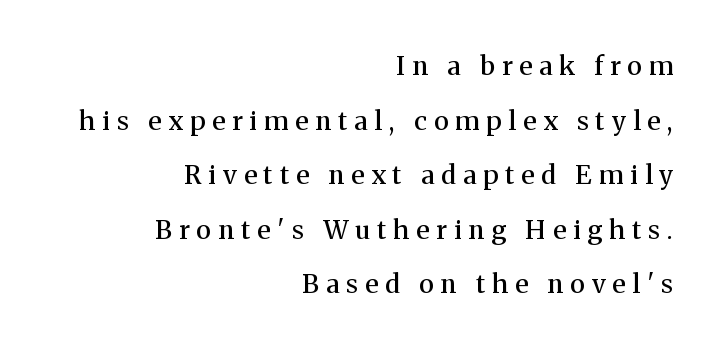
Only glyphs here, with clear space below each row. The horizontal fit of the characters is loose and conspicuously gappy. Whoever set this chose breathing room over compactness in the vertical rhythm. When letters stand straight like this, we call the style roman or upright. The typesetting leans somewhat heavy: a semibold. The rag falls on the left side of this text block.
